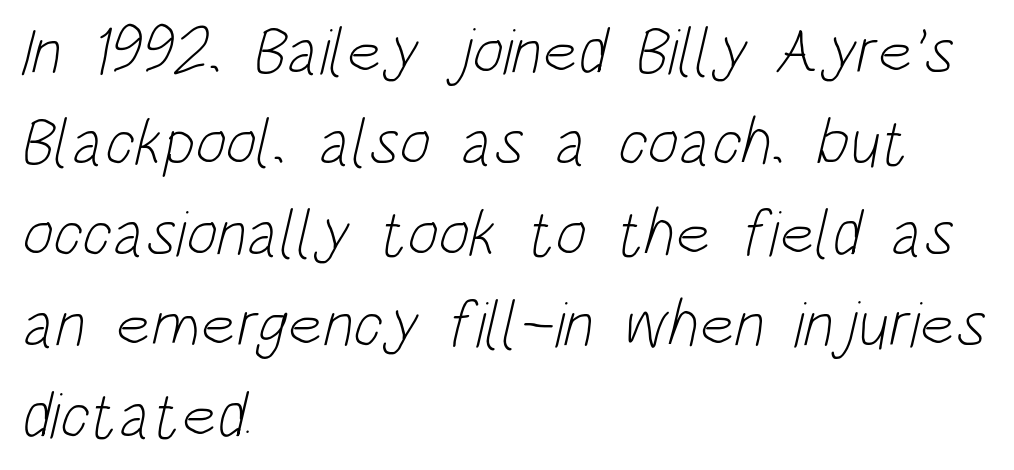
The image shows 66 px light, condensed sans-serif type; set left-aligned, normal line spacing (1.38x), normal letter spacing, not underlined; low stroke contrast and a large x-height.
